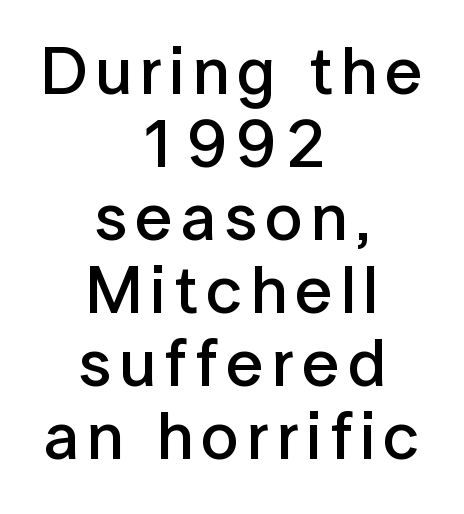
Is there much room between lines? No — they nearly touch. Are there feet on the stems? There aren't — it's a sans. The rag falls on both sides of this text block equally. Style check: upright.
